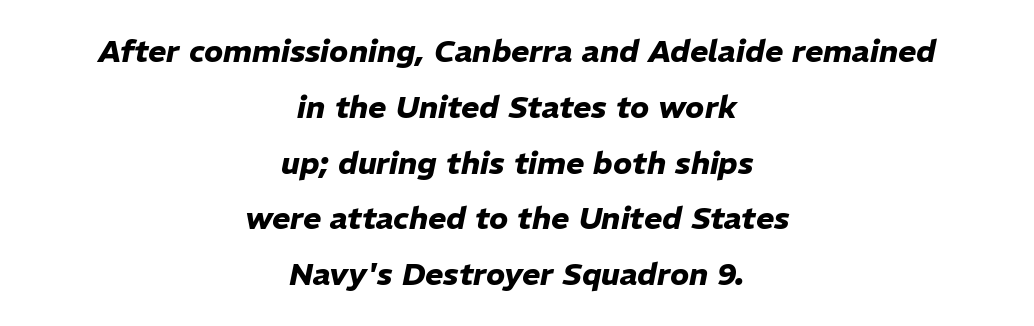
The whitespace from short lines is split evenly between both sides. Every letter is thick-stroked: bold, no question. Type without underlining. This rendering leaves character spacing at its baseline value.
